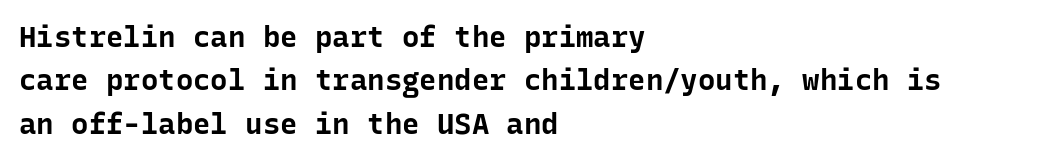
Q: Is the text bold? A: Yes.
Q: Is the text italic (slanted)? A: No, it is upright.
Q: Is the typeface a serif or a sans-serif typeface? A: Sans-serif.
Q: Is the text underlined? A: No.
Q: How is the paragraph aligned? A: Left-aligned.
Q: Is the spacing between letters normal or unusually wide? A: Normal.
Q: Is the spacing between lines tight, normal or loose? A: Normal.
Q: Width (condensed, normal, or wide)? A: Normal.
Q: Stroke contrast? A: Low.
Q: x-height? A: Medium.
Q: Monospaced? A: Yes.
